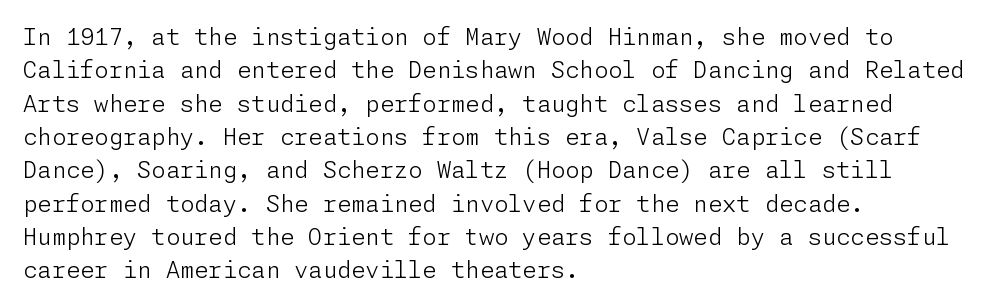
The image shows 23 px text type, upright; set left-aligned, normal line spacing (1.45x), normal letter spacing, not underlined.
